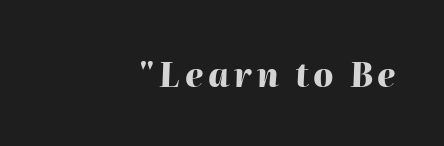
Q: Is the text bold? A: Yes.
Q: Is the text italic (slanted)? A: Yes, it leans right by about 2 degrees.
Q: Is the text underlined? A: No.
Q: How is the paragraph aligned? A: Right-aligned.
Q: Width (condensed, normal, or wide)? A: Normal.
Q: Stroke contrast? A: High.
Q: x-height? A: Medium.
Q: Monospaced? A: No.
